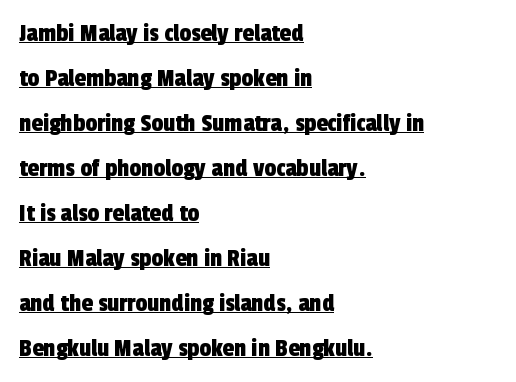
Here the glyphs are tracked normally, forming tight word shapes. The lettering is marked with a stroke running underneath it. This sample is left-justified, so line endings fall wherever the words run out.
